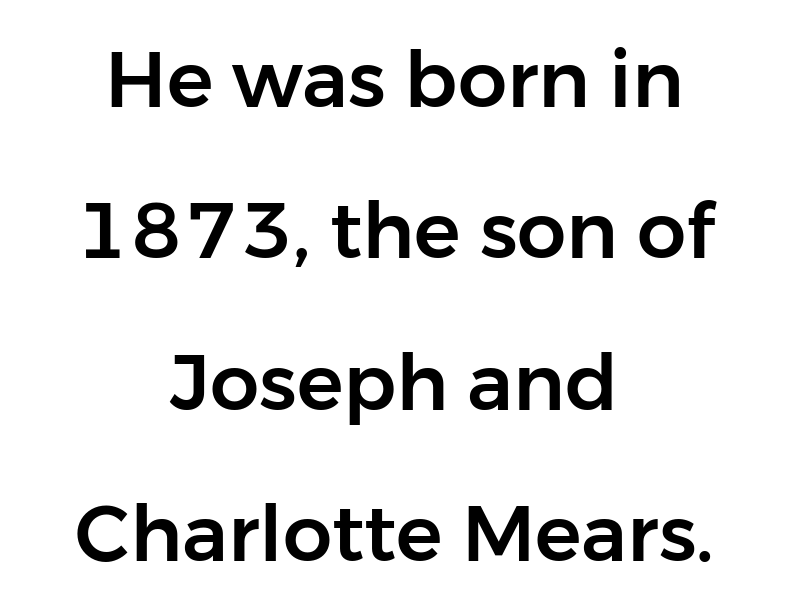
{"serif": "no", "italic": "no", "width": "normal", "stroke_contrast": "low", "x_height": "medium", "monospaced": "no", "underline": "no", "align": "center", "line_spacing": "loose", "line_spacing_ratio": 1.94, "letter_spacing": "normal", "letter_spacing_em": 0.0, "glyph_px": 78}
